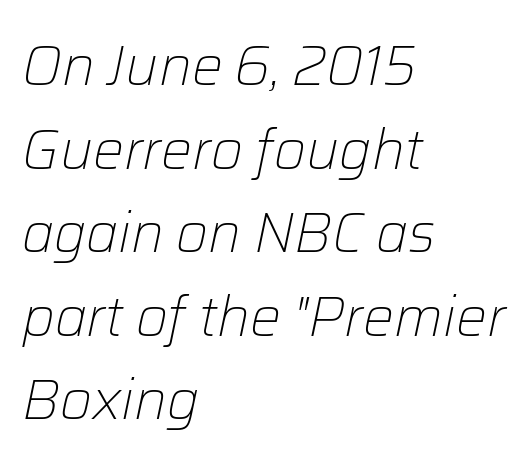
Quick note: underline off. Weight class: somewhere from thin through regular. If you drew a line through each stem, it would be angled. Visually the block forms a straight wall on the left and a jagged coastline on the right.
